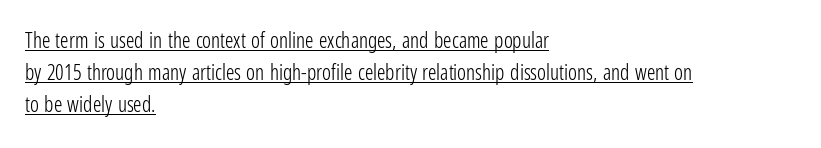
Q: Is the text bold? A: No.
Q: Is the text italic (slanted)? A: No, it is upright.
Q: Is the text underlined? A: Yes.
Q: How is the paragraph aligned? A: Left-aligned.
Q: Is the spacing between letters normal or unusually wide? A: Normal.
Q: Is the spacing between lines tight, normal or loose? A: Normal.
